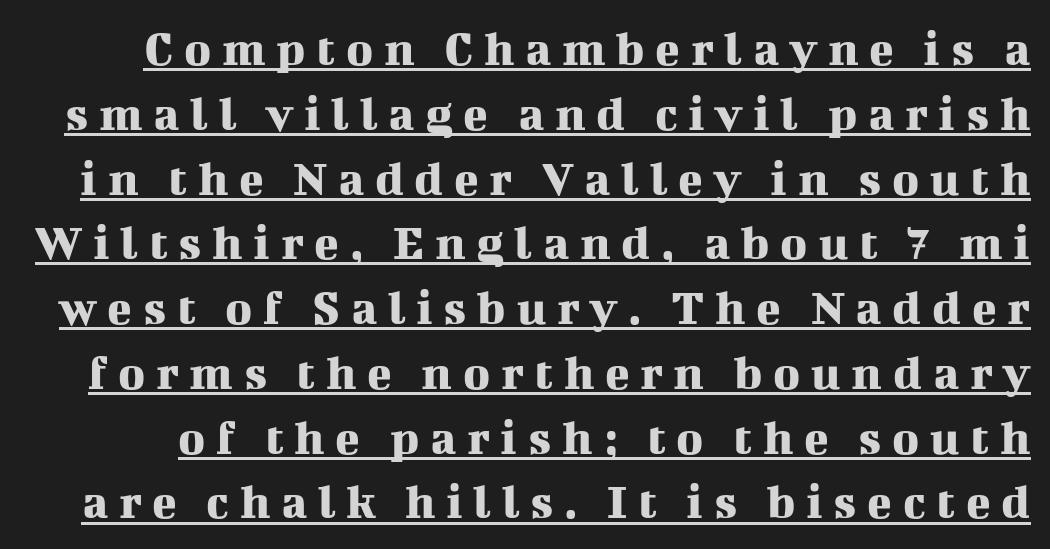
{"serif": "yes", "italic": "no", "width": "normal", "stroke_contrast": "medium", "x_height": "medium", "monospaced": "no", "underline": "yes", "line_spacing": "normal", "line_spacing_ratio": 1.27, "letter_spacing": "wide", "letter_spacing_em": 0.21, "glyph_px": 51}
